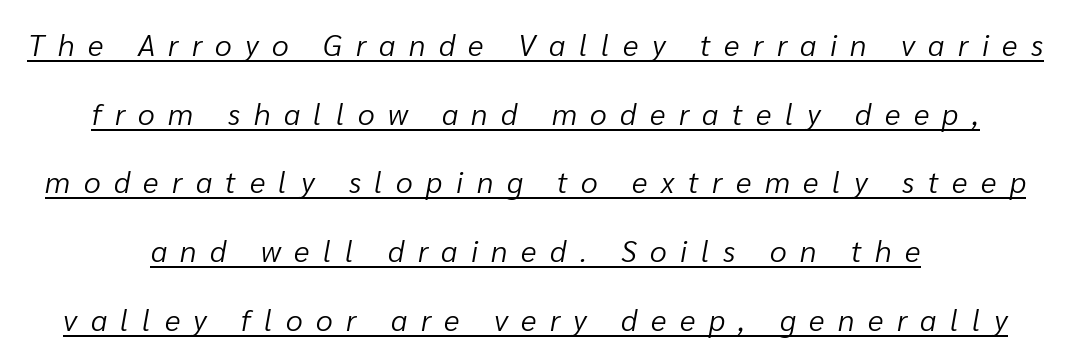
The image shows 30 px light type, italic (leaning right); set centered, loose line spacing (2.29x), unusually wide letter spacing (+0.45 em), underlined; low stroke contrast and a medium x-height.
